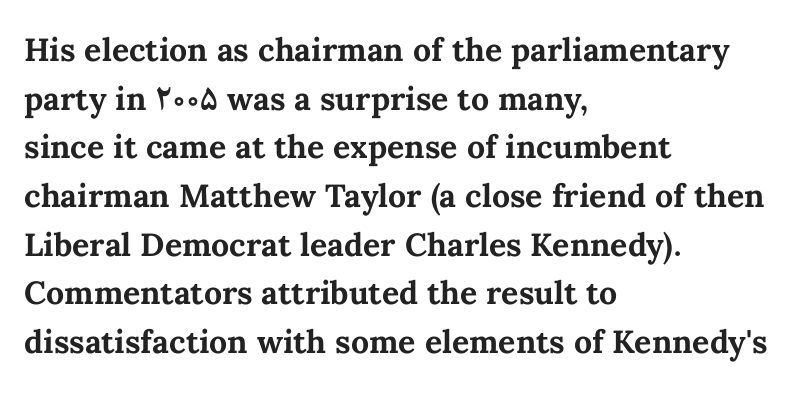
Q: Is the text bold? A: Yes.
Q: Is the text italic (slanted)? A: No, it is upright.
Q: Is the text underlined? A: No.
Q: How is the paragraph aligned? A: Left-aligned.
Q: Is the spacing between letters normal or unusually wide? A: Normal.
Q: Is the spacing between lines tight, normal or loose? A: Normal.
Q: Width (condensed, normal, or wide)? A: Normal.
Q: Stroke contrast? A: Medium.
Q: x-height? A: Medium.
Q: Monospaced? A: No.
